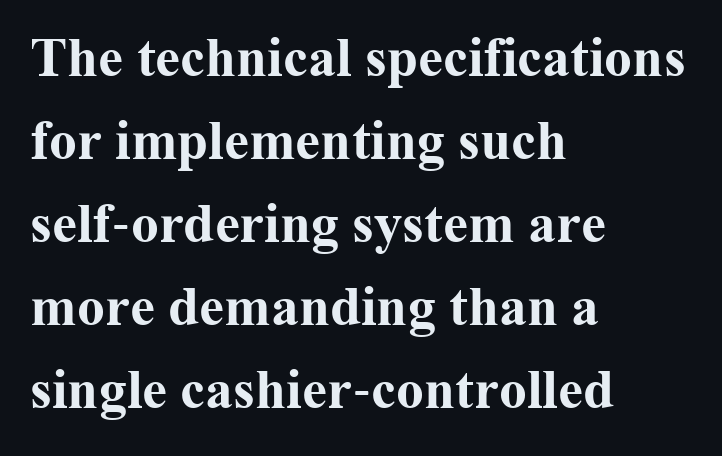
{"serif": "yes", "italic": "no", "bold": "yes", "weight": "bold", "width": "normal", "stroke_contrast": "medium", "x_height": "medium", "monospaced": "no", "underline": "no", "align": "left", "line_spacing": "normal", "line_spacing_ratio": 1.48, "letter_spacing": "normal", "letter_spacing_em": 0.0, "glyph_px": 56}
